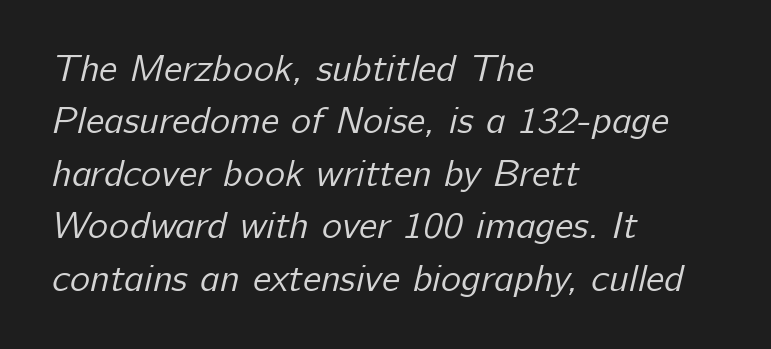
The image shows 38 px regular-weight sans-serif type; set left-aligned, normal line spacing (1.38x), normal letter spacing, not underlined; low stroke contrast and a medium x-height.
